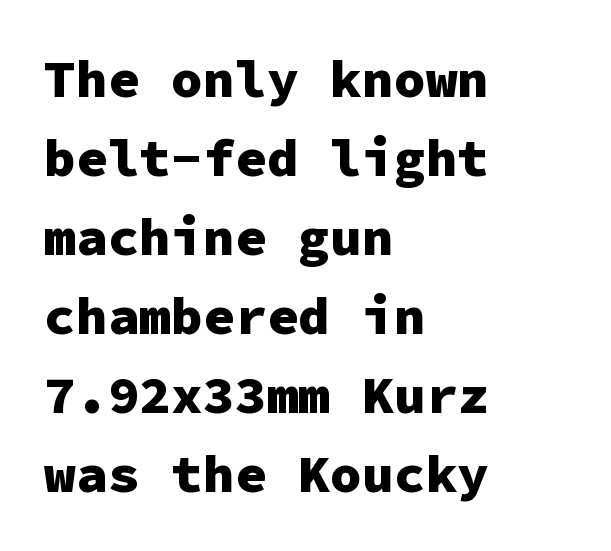
Q: Is the text bold? A: Yes.
Q: Is the text italic (slanted)? A: No, it is upright.
Q: Is the typeface a serif or a sans-serif typeface? A: Sans-serif.
Q: Is the text underlined? A: No.
Q: How is the paragraph aligned? A: Left-aligned.
Q: Is the spacing between letters normal or unusually wide? A: Normal.
Q: Is the spacing between lines tight, normal or loose? A: Normal.
Q: Width (condensed, normal, or wide)? A: Normal.
Q: Stroke contrast? A: Low.
Q: x-height? A: Medium.
Q: Monospaced? A: Yes.
